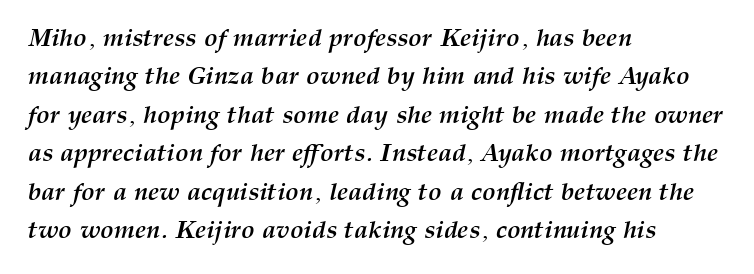
{"italic": "yes", "lean": "right", "slant_degrees": 12, "bold": "yes", "underline": "no", "align": "left", "line_spacing": "normal", "line_spacing_ratio": 1.54, "letter_spacing": "normal", "letter_spacing_em": 0.0, "glyph_px": 25}
